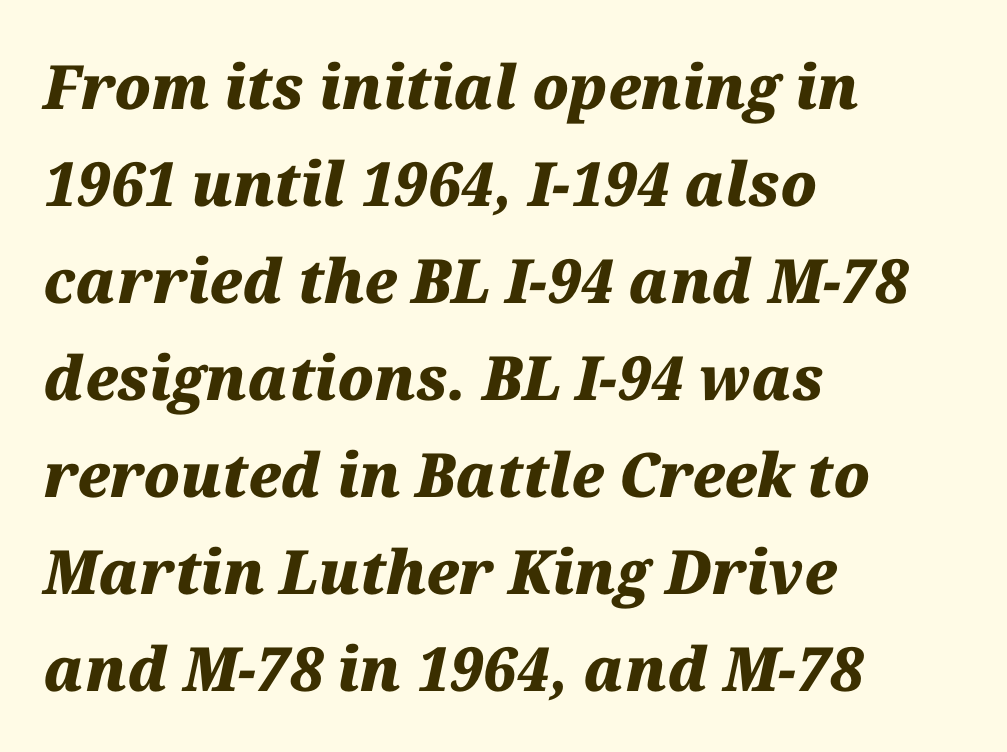
{"italic": "yes", "lean": "right", "slant_degrees": 12, "bold": "yes", "weight": "heavy", "width": "normal", "stroke_contrast": "medium", "x_height": "medium", "monospaced": "no", "underline": "no", "align": "left", "line_spacing": "normal", "line_spacing_ratio": 1.59, "letter_spacing": "normal", "letter_spacing_em": 0.0, "glyph_px": 61}
